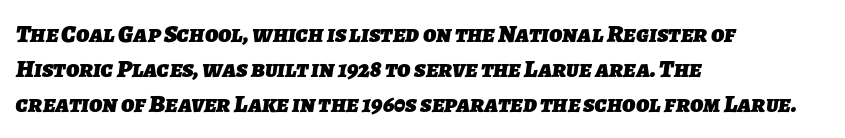
Underlining? Definitely not there. A full-strength bold gives these letters their thick strokes. The horizontal fit of the characters is conventional and even. These lines stack with their left ends in a neat column.
